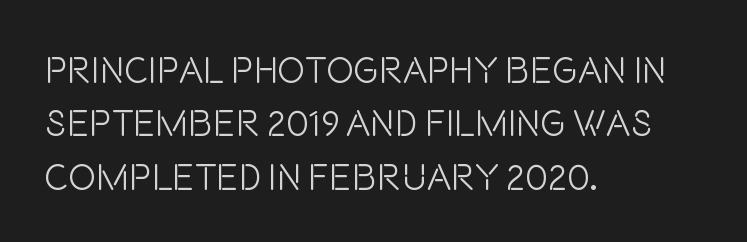
A classic flush-left, rag-right setting is used for this passage. Only glyphs here, with clear space below each row. Grotesque or geometric, the face here clearly has no serifs. Is this a heavy cut? Hardly; it is regular or lighter. Looks like regular typesetting: each glyph gets only the width it needs.
